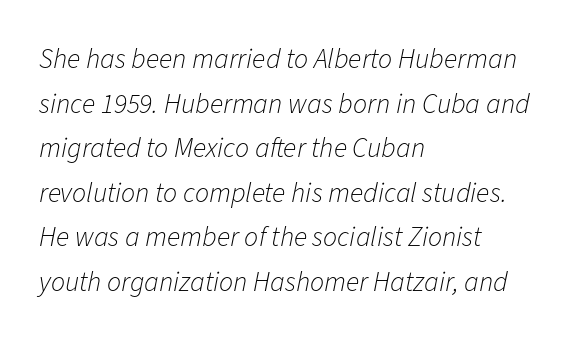
Q: Is the text bold? A: No.
Q: Is the text italic (slanted)? A: Yes, it leans right by about 11 degrees.
Q: Is the text underlined? A: No.
Q: How is the paragraph aligned? A: Left-aligned.
Q: Is the spacing between letters normal or unusually wide? A: Normal.
Q: Is the spacing between lines tight, normal or loose? A: Normal.
Q: Width (condensed, normal, or wide)? A: Normal.
Q: Stroke contrast? A: Low.
Q: x-height? A: Medium.
Q: Monospaced? A: No.
